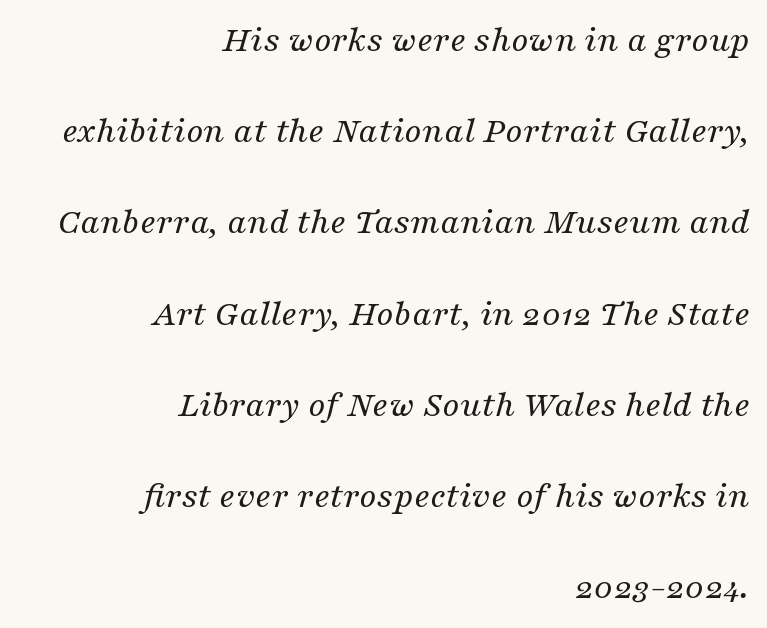
Q: Is the text bold? A: No.
Q: Is the text italic (slanted)? A: Yes, it leans right by about 16 degrees.
Q: Is the typeface a serif or a sans-serif typeface? A: Serif.
Q: Is the text underlined? A: No.
Q: How is the paragraph aligned? A: Right-aligned.
Q: Is the spacing between letters normal or unusually wide? A: Normal.
Q: Is the spacing between lines tight, normal or loose? A: Loose.
Q: Width (condensed, normal, or wide)? A: Normal.
Q: Stroke contrast? A: Medium.
Q: x-height? A: Medium.
Q: Monospaced? A: No.
